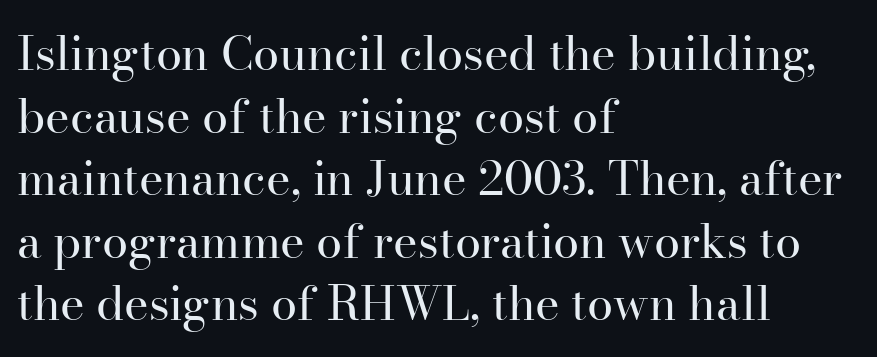
{"serif": "yes", "italic": "no", "bold": "no", "weight": "regular", "width": "normal", "stroke_contrast": "high", "x_height": "small", "monospaced": "no", "underline": "no", "align": "left", "line_spacing": "normal", "line_spacing_ratio": 1.33, "letter_spacing": "normal", "letter_spacing_em": 0.0, "glyph_px": 47}
